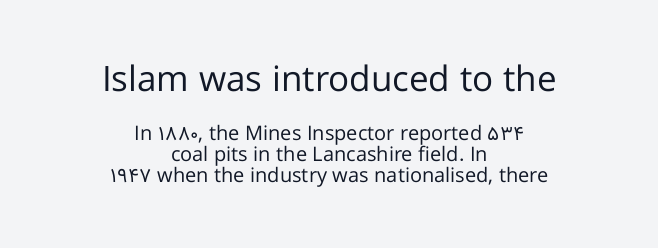
{"serif": "no", "italic": "no", "bold": "no", "weight": "regular", "width": "normal", "stroke_contrast": "low", "x_height": "medium", "monospaced": "no", "underline": "no", "align": "center", "line_spacing": "tight", "line_spacing_ratio": 1.06, "letter_spacing": "normal", "letter_spacing_em": 0.0, "larger_block": "first", "size_ratio": 1.75, "glyph_px": 35}
